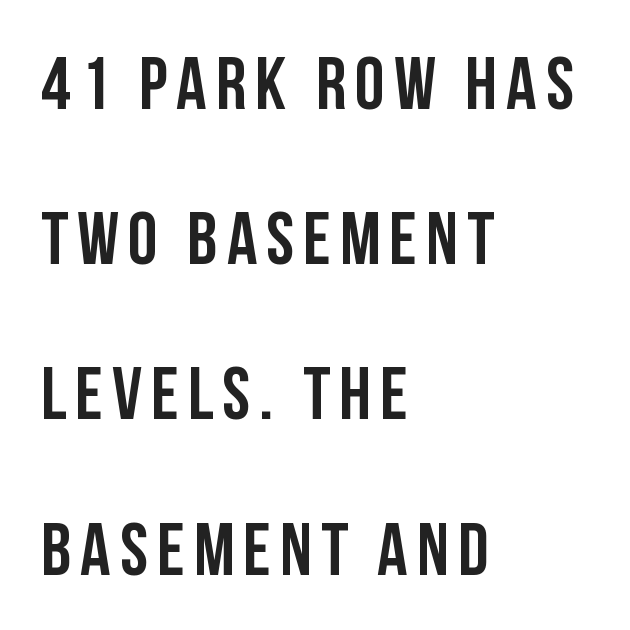
{"serif": "no", "italic": "no", "width": "condensed", "stroke_contrast": "low", "x_height": "large", "monospaced": "no", "underline": "no", "align": "left", "line_spacing": "loose", "line_spacing_ratio": 2.07, "glyph_px": 75}
